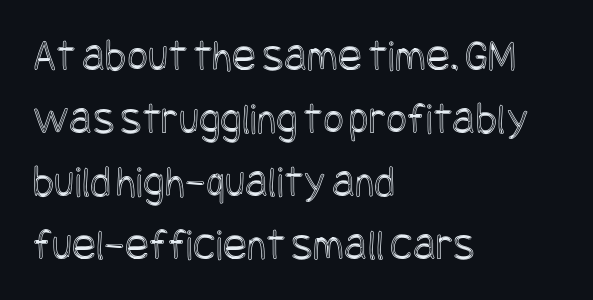
Q: Is the text italic (slanted)? A: No, it is upright.
Q: Is the text underlined? A: No.
Q: How is the paragraph aligned? A: Left-aligned.
Q: Is the spacing between letters normal or unusually wide? A: Normal.
Q: Is the spacing between lines tight, normal or loose? A: Normal.
Q: Width (condensed, normal, or wide)? A: Condensed.
Q: x-height? A: Large.
